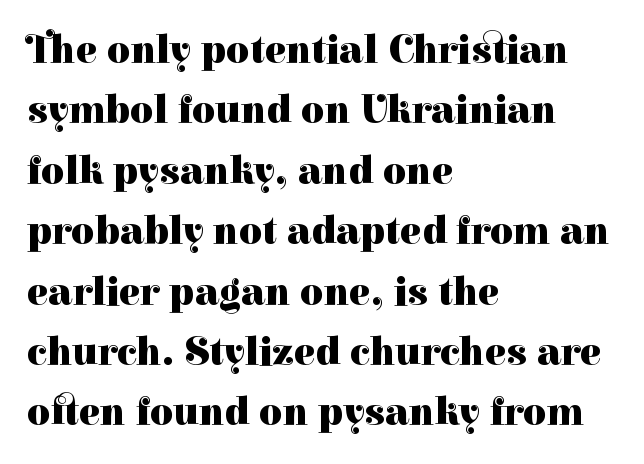
Look at the stroke-to-counter ratio: heavy, a bold. This sample keeps an unexceptional amount of space between lines. Type without underlining. Old-style or modern, the face here clearly has serifs. This is the regular roman posture of the typeface.
